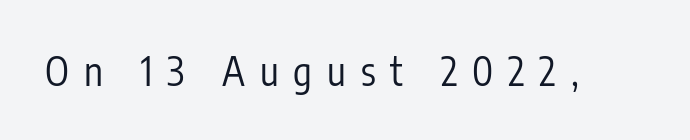
The image shows 39 px regular-weight, condensed sans-serif type, upright; set unusually wide letter spacing (+0.38 em), not underlined; low stroke contrast and a medium x-height.
